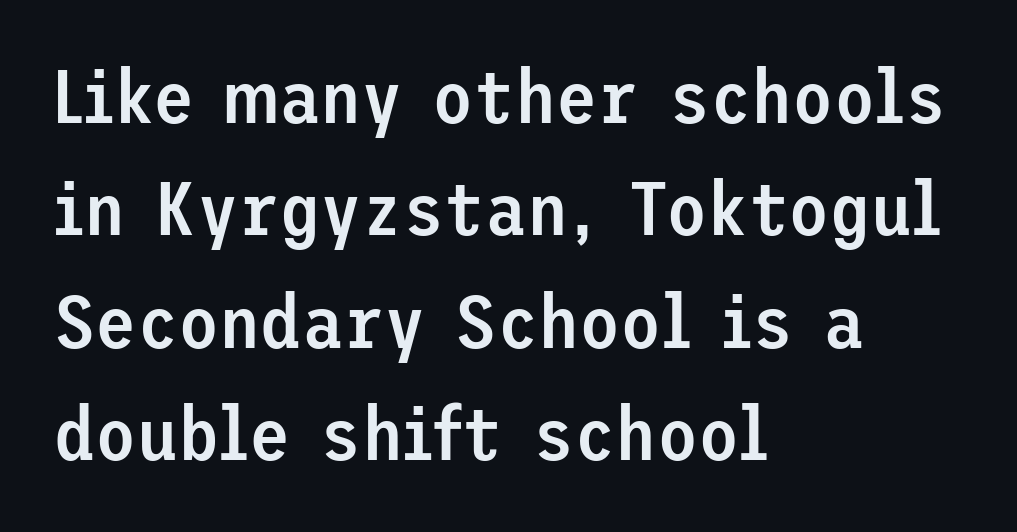
Designer's note — italics off, roman on. Caption: standard tracking, unaltered. In terms of leading, this rendering sits right in the middle. The space directly below the letters is spotless.
